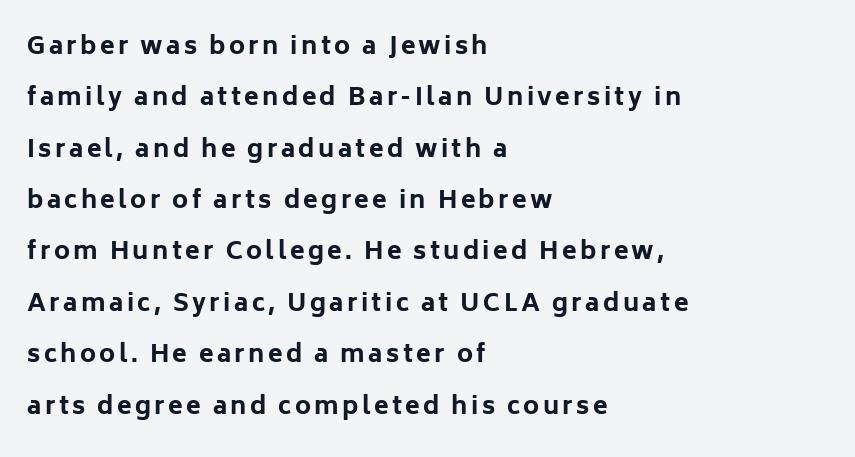
Q: Is the text bold? A: Yes.
Q: Is the text italic (slanted)? A: No, it is upright.
Q: Is the text underlined? A: No.
Q: How is the paragraph aligned? A: Left-aligned.
Q: Is the spacing between lines tight, normal or loose? A: Loose.
